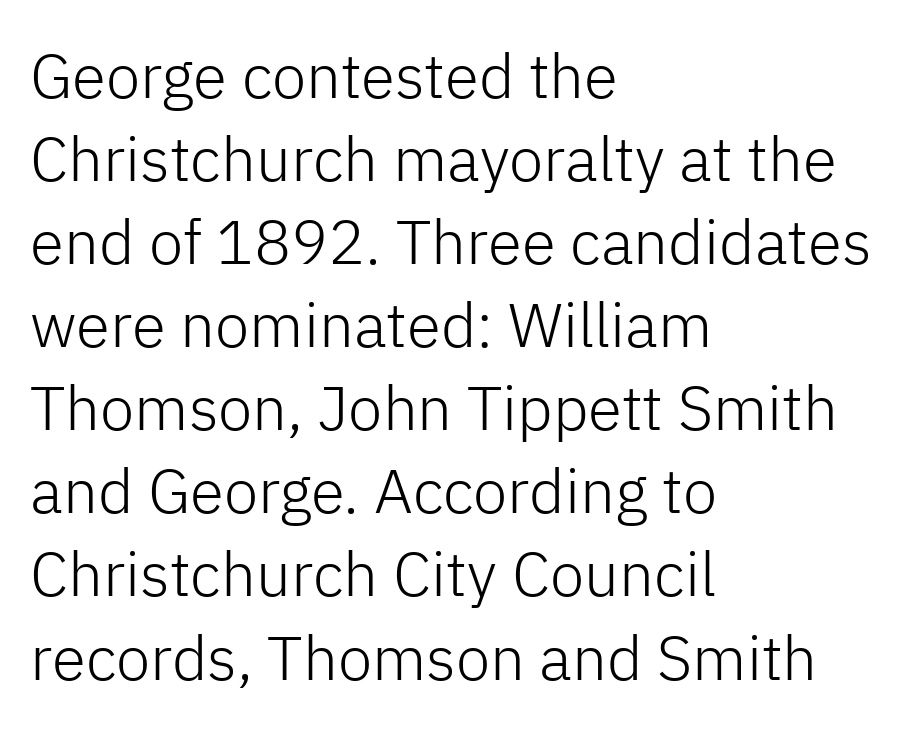
{"serif": "no", "italic": "no", "bold": "no", "weight": "light", "width": "normal", "stroke_contrast": "low", "x_height": "medium", "monospaced": "no", "underline": "no", "align": "left", "line_spacing": "normal", "line_spacing_ratio": 1.34, "letter_spacing": "normal", "letter_spacing_em": 0.0, "glyph_px": 62}
